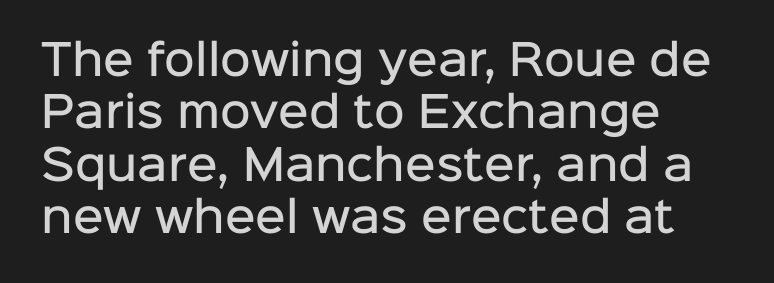
{"serif": "no", "italic": "no", "bold": "semi", "weight": "semibold", "width": "normal", "stroke_contrast": "low", "x_height": "medium", "monospaced": "no", "underline": "no", "align": "left", "line_spacing": "normal", "line_spacing_ratio": 1.25, "letter_spacing": "normal", "letter_spacing_em": 0.0, "glyph_px": 42}
